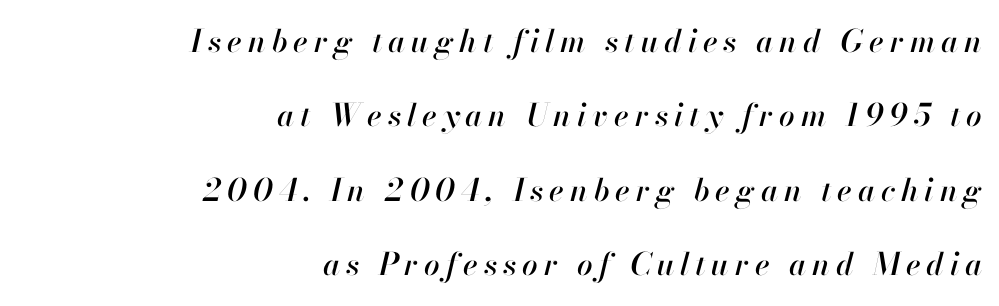
The specimen omits any rule beneath the text block's lines. These lines stack with their right ends in a neat column. Slant detected: the letters are inclined. This sample has the flowing, uneven cadence of proportional lettering. The space between consecutive lines is lavish.
